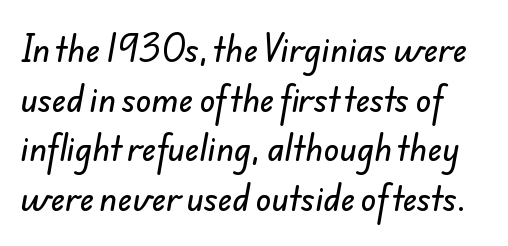
Q: Is the typeface a serif or a sans-serif typeface? A: Sans-serif.
Q: Is the text underlined? A: No.
Q: Is the spacing between letters normal or unusually wide? A: Normal.
Q: Is the spacing between lines tight, normal or loose? A: Normal.
Q: Width (condensed, normal, or wide)? A: Normal.
Q: Stroke contrast? A: Low.
Q: x-height? A: Small.
Q: Monospaced? A: No.
